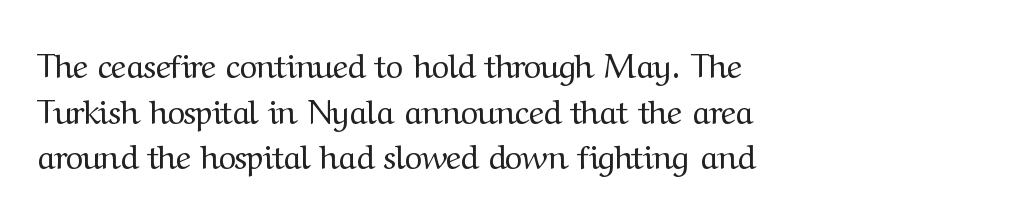
The image shows 33 px regular-weight serif type, upright; set left-aligned, normal line spacing (1.38x), normal letter spacing, not underlined; medium stroke contrast and a medium x-height.
